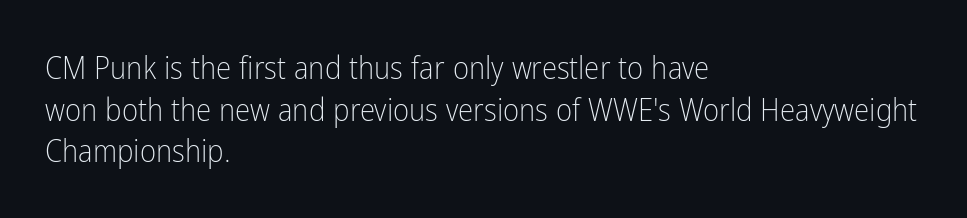
No feet cap the strokes, marking this as sans-serif type. Letters rest on an invisible, unmarked baseline. Horizontal bands of white between lines are of average thickness. Heft: none added — not bold. Tracking here is standard; glyphs follow each other at the usual distance.
